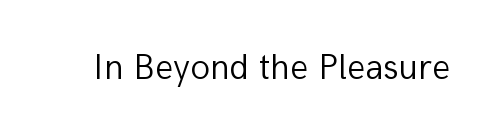
Each letter's strokes conclude bluntly, with no projecting serifs. Does the lettering tilt? It doesn't — this is upright. These lines are rendered in a variable-pitch font. The space directly below the letters is spotless.
